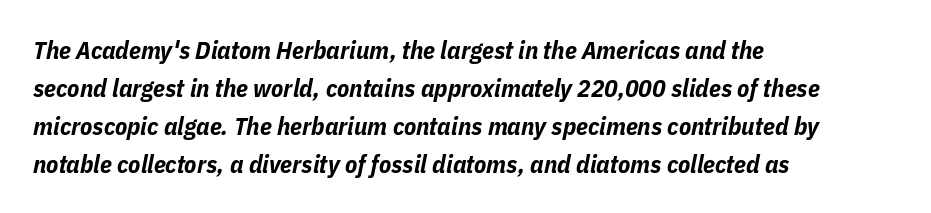
Q: Is the text bold? A: Yes.
Q: Is the text italic (slanted)? A: Yes, it leans right by about 11 degrees.
Q: Is the text underlined? A: No.
Q: How is the paragraph aligned? A: Left-aligned.
Q: Is the spacing between letters normal or unusually wide? A: Normal.
Q: Is the spacing between lines tight, normal or loose? A: Normal.
